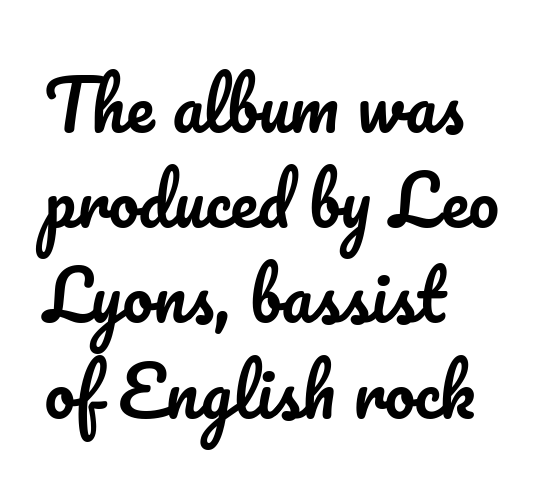
{"width": "normal", "stroke_contrast": "low", "x_height": "small", "monospaced": "no", "underline": "no", "align": "left", "line_spacing": "normal", "line_spacing_ratio": 1.4, "letter_spacing": "normal", "letter_spacing_em": 0.0, "glyph_px": 68}
